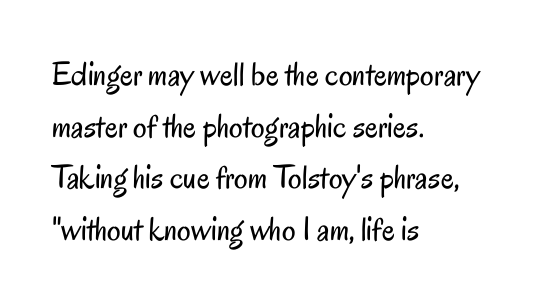
{"serif": "no", "italic": "no", "bold": "no", "weight": "regular", "width": "condensed", "stroke_contrast": "low", "x_height": "small", "monospaced": "no", "underline": "no", "align": "left", "line_spacing": "normal", "line_spacing_ratio": 1.52, "letter_spacing": "normal", "letter_spacing_em": 0.0, "glyph_px": 34}
